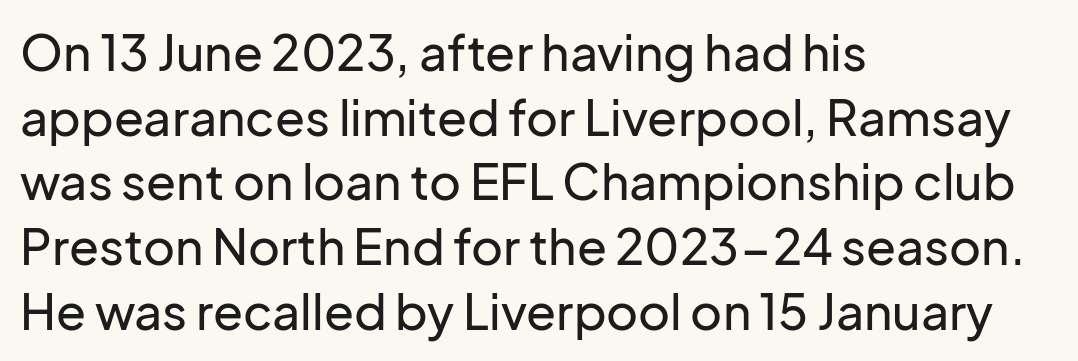
Q: Is the text italic (slanted)? A: No, it is upright.
Q: Is the typeface a serif or a sans-serif typeface? A: Sans-serif.
Q: Is the text underlined? A: No.
Q: How is the paragraph aligned? A: Left-aligned.
Q: Is the spacing between letters normal or unusually wide? A: Normal.
Q: Is the spacing between lines tight, normal or loose? A: Normal.
Q: Width (condensed, normal, or wide)? A: Normal.
Q: Stroke contrast? A: Low.
Q: x-height? A: Medium.
Q: Monospaced? A: No.
